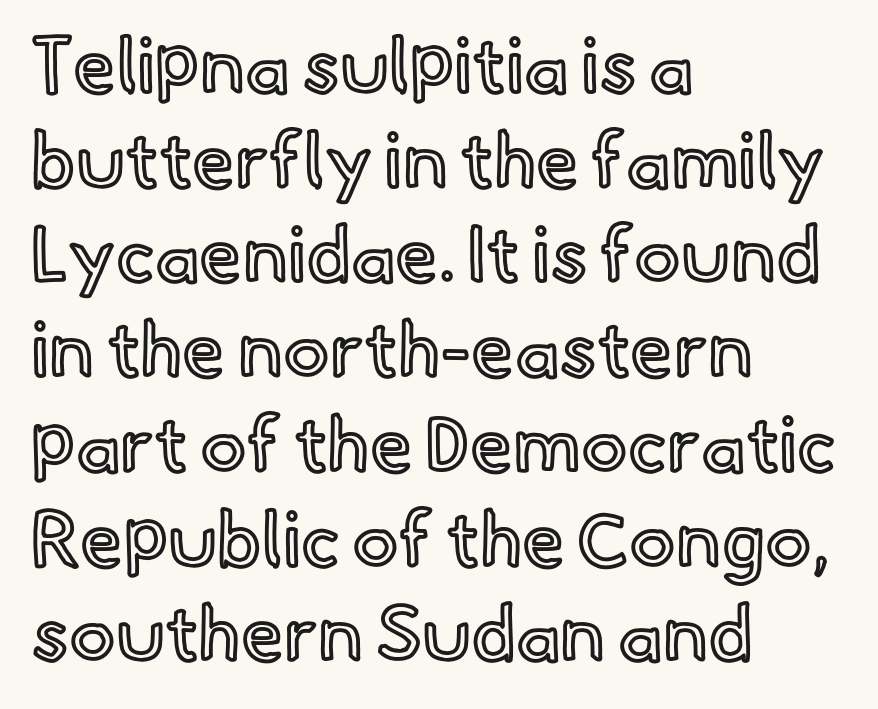
{"italic": "no", "width": "normal", "x_height": "small", "monospaced": "no", "underline": "no", "align": "left", "line_spacing_ratio": 1.23, "letter_spacing": "normal", "letter_spacing_em": 0.0, "glyph_px": 77}
